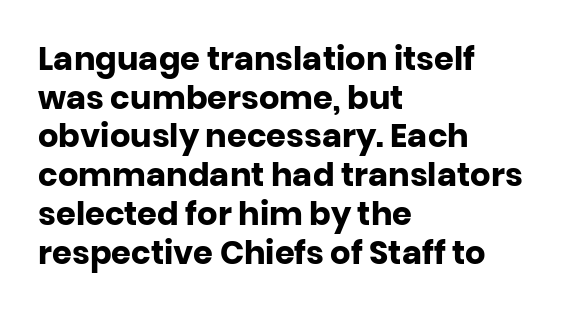
Each word holds together tightly as a unit, with standard inter-letter gaps. Italic? Not at all — the glyphs are vertical. Every letter is thick-stroked: bold, no question. Descender tails drop into unmarked territory.
